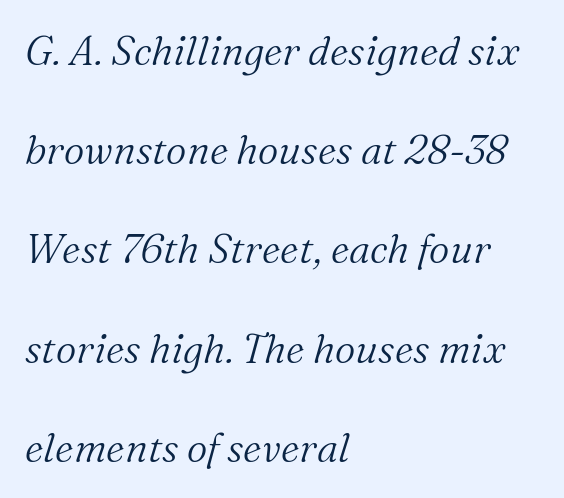
Q: Is the text bold? A: No.
Q: Is the text italic (slanted)? A: Yes, it leans right by about 16 degrees.
Q: Is the typeface a serif or a sans-serif typeface? A: Serif.
Q: Is the text underlined? A: No.
Q: How is the paragraph aligned? A: Left-aligned.
Q: Is the spacing between letters normal or unusually wide? A: Normal.
Q: Is the spacing between lines tight, normal or loose? A: Loose.
Q: Width (condensed, normal, or wide)? A: Normal.
Q: Stroke contrast? A: Medium.
Q: x-height? A: Medium.
Q: Monospaced? A: No.
